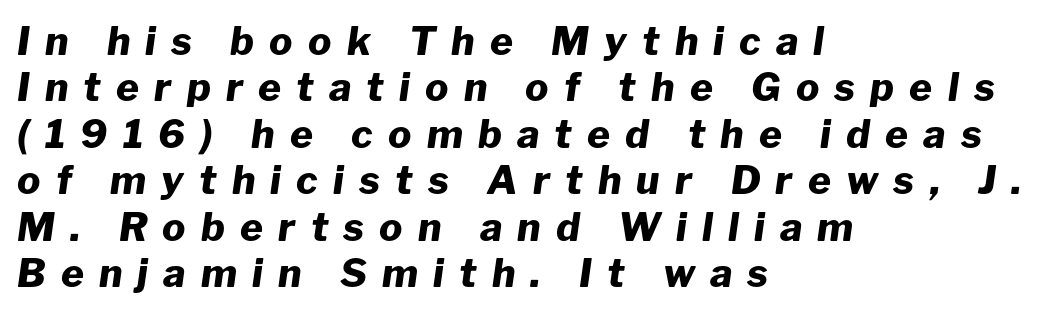
Q: Is the text bold? A: Yes.
Q: Is the text italic (slanted)? A: Yes, it leans right by about 8 degrees.
Q: Is the text underlined? A: No.
Q: How is the paragraph aligned? A: Left-aligned.
Q: Is the spacing between letters normal or unusually wide? A: Unusually wide.
Q: Width (condensed, normal, or wide)? A: Normal.
Q: Stroke contrast? A: Low.
Q: x-height? A: Medium.
Q: Monospaced? A: No.
